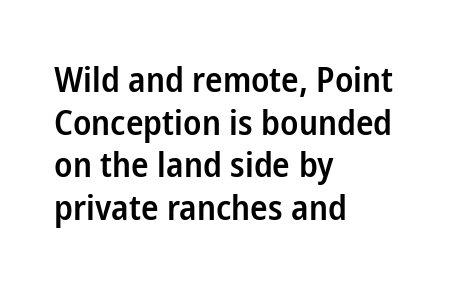
{"serif": "no", "italic": "no", "bold": "semi", "weight": "semibold", "width": "condensed", "stroke_contrast": "low", "x_height": "medium", "monospaced": "no", "underline": "no", "align": "left", "line_spacing_ratio": 1.22, "letter_spacing": "normal", "letter_spacing_em": 0.0, "glyph_px": 35}
